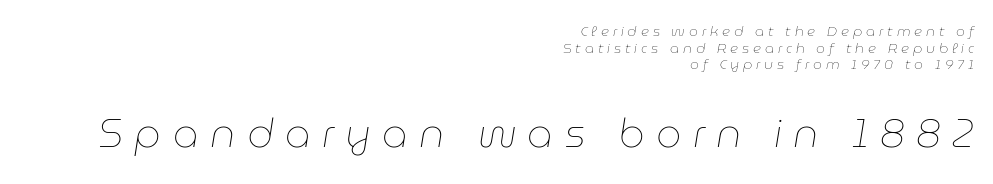
These glyphs show unthickened strokes, regular width or finer. Characters are canted at an angle relative to the baseline's perpendicular. The face used here is proportionally spaced, like ordinary book or web type. Line ends are locked; line starts wander.
